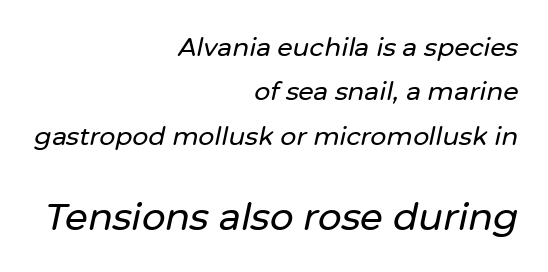
The image shows 37 px text type, italic (leaning right); set right-aligned, line spacing 1.78x, normal letter spacing, not underlined; the second (bottom) block is 1.48x larger; low stroke contrast and a medium x-height.
